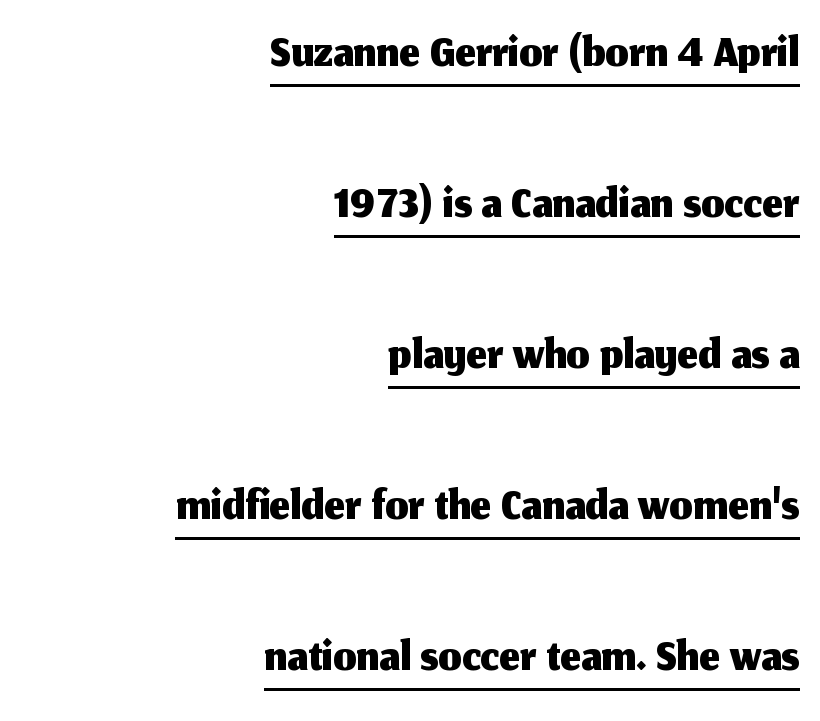
The image shows 73 px sans-serif type, upright; set right-aligned, loose line spacing (2.07x), normal letter spacing, underlined; medium stroke contrast and a medium x-height.
